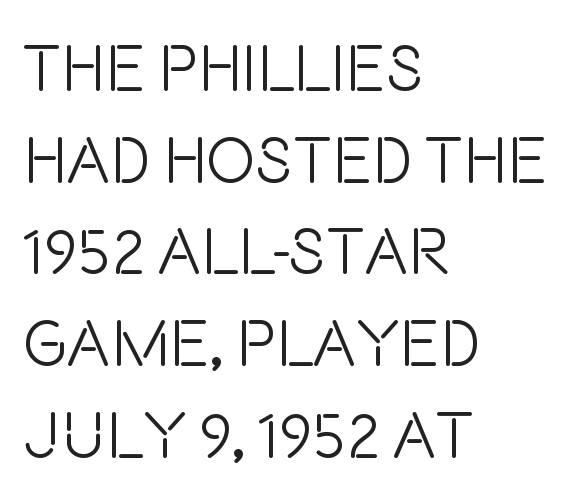
The paragraph has a hard left edge and a soft right edge. This block has exactly the height ordinary leading produces. The typography opts for an upright posture over an oblique one. Inter-character spacing is left at the font's built-in metrics. The face used here is proportionally spaced, like ordinary book or web type. Nothing heavy about these letters — not bold at all.
